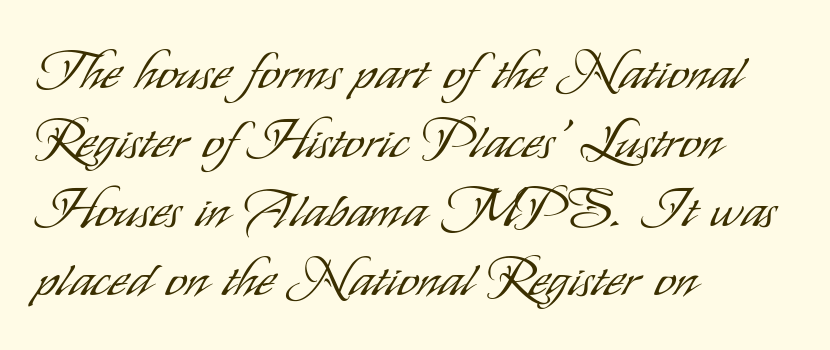
Q: Is the text bold? A: No.
Q: Is the text italic (slanted)? A: Yes.
Q: Is the typeface a serif or a sans-serif typeface? A: Sans-serif.
Q: Is the text underlined? A: No.
Q: How is the paragraph aligned? A: Left-aligned.
Q: Is the spacing between letters normal or unusually wide? A: Normal.
Q: Is the spacing between lines tight, normal or loose? A: Normal.
Q: Width (condensed, normal, or wide)? A: Condensed.
Q: Stroke contrast? A: Low.
Q: x-height? A: Small.
Q: Monospaced? A: No.
